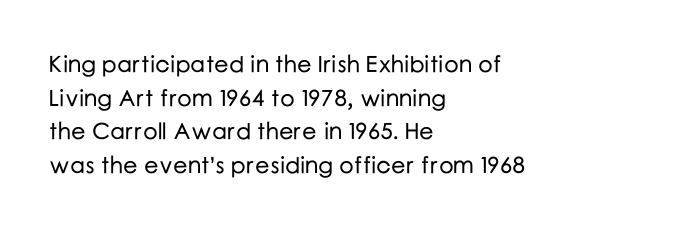
{"italic": "no", "underline": "no", "align": "left", "line_spacing": "normal", "line_spacing_ratio": 1.46, "letter_spacing": "normal", "letter_spacing_em": 0.0, "glyph_px": 23}
